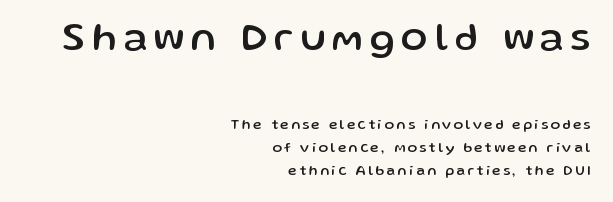
{"serif": "no", "italic": "no", "width": "normal", "stroke_contrast": "low", "x_height": "medium", "monospaced": "no", "underline": "no", "align": "right", "line_spacing": "normal", "line_spacing_ratio": 1.65, "larger_block": "first", "size_ratio": 2.79, "glyph_px": 39}
